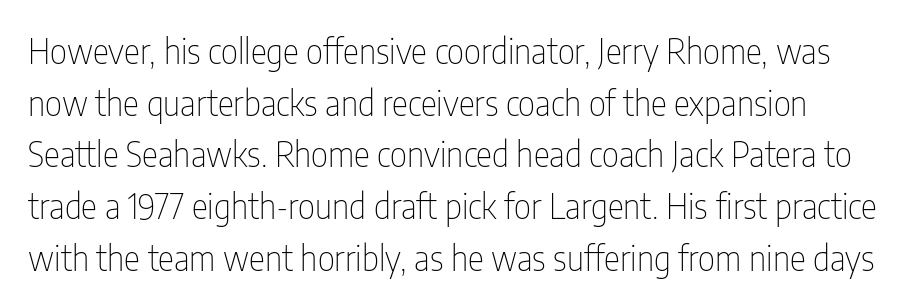
The image shows 34 px thin, condensed sans-serif type, upright; set normal line spacing (1.52x), normal letter spacing, not underlined; low stroke contrast and a medium x-height.
